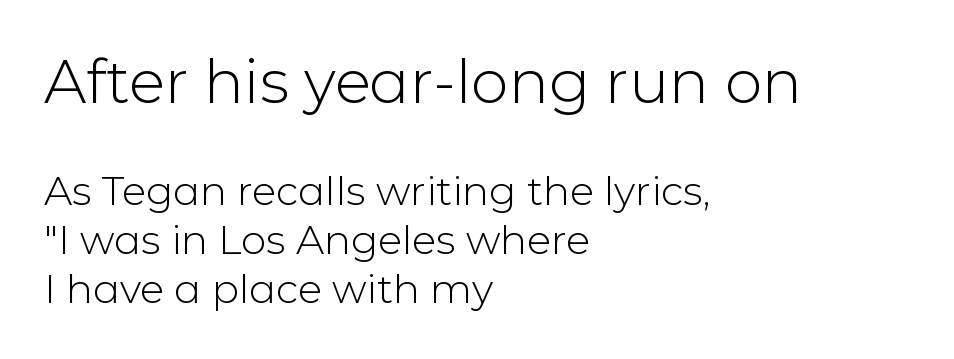
Typographically, this falls in the sans-serif category. The lettering holds an erect, upright posture throughout. Letter spacing: default. These two chunks differ in scale, with the top chunk taking the larger measure.
